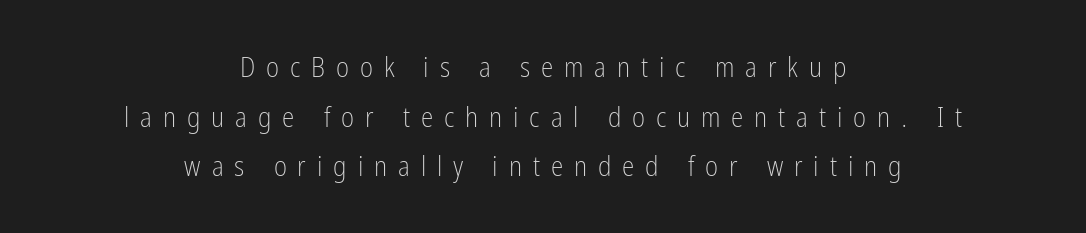
Q: Is the text bold? A: No.
Q: Is the text italic (slanted)? A: No, it is upright.
Q: Is the typeface a serif or a sans-serif typeface? A: Sans-serif.
Q: Is the text underlined? A: No.
Q: How is the paragraph aligned? A: Centered.
Q: Is the spacing between letters normal or unusually wide? A: Unusually wide.
Q: Width (condensed, normal, or wide)? A: Condensed.
Q: Stroke contrast? A: Low.
Q: x-height? A: Medium.
Q: Monospaced? A: No.
